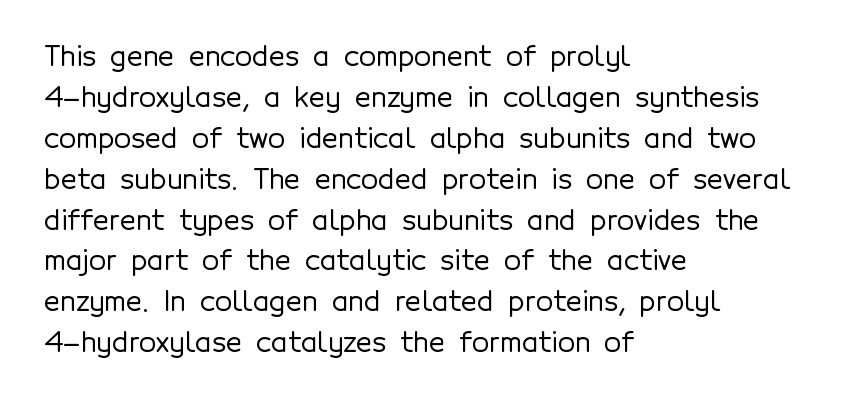
The lines in this sample share a left origin and differ only in where they stop. Style check: upright. The area under the type is left untouched. Compared with typical paragraphs, the rows here are spaced about the same. Here the designer chose a conventional face with non-uniform glyph widths. Tracking value appears to be zero — textbook default spacing.
